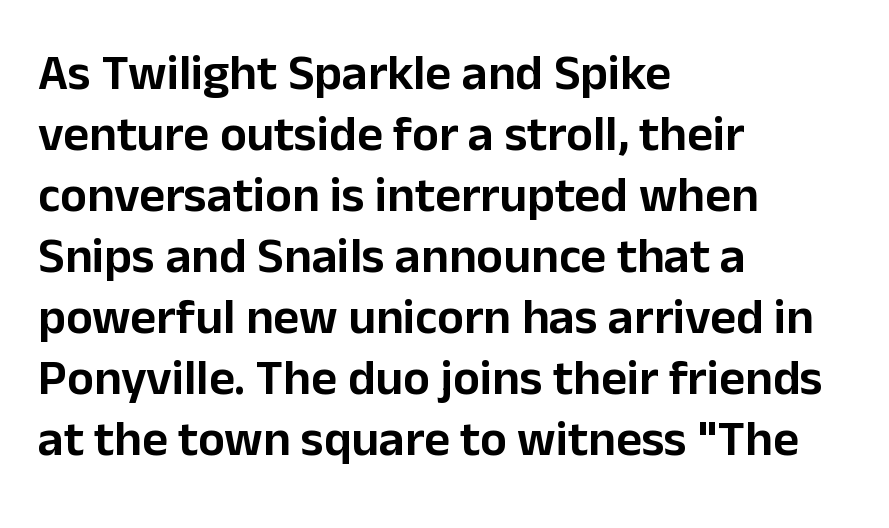
Do the letters lean? They stand straight. Characters follow at the spacing the type designer built in. Clear beneath every line of the passage. Font category for this specimen: sans-serif. If you drew a ruler down the left edge, every line would touch it.
